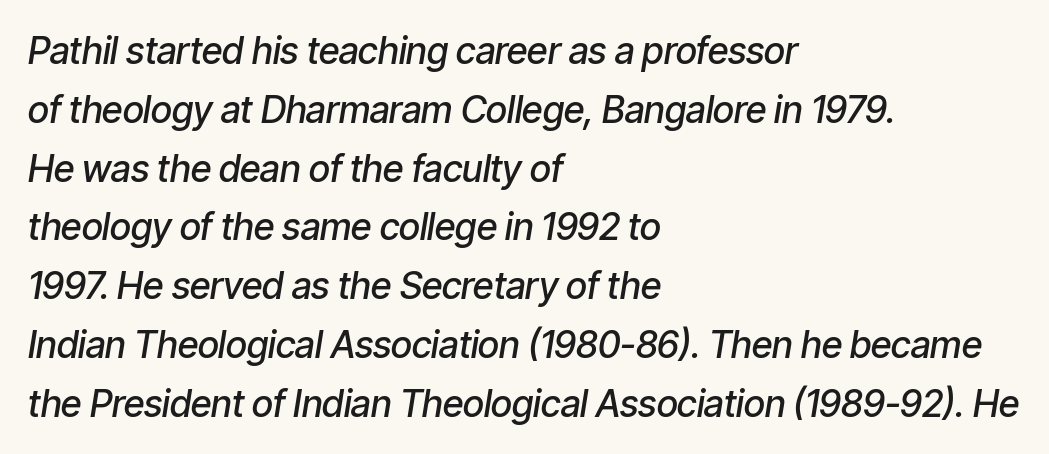
Looking at the ascenders, they clearly lean. Compared with typical body copy, the letter spacing here is the same. Character widths vary here, with narrow letters taking less room than wide ones. This rendering features lettering with no underline. Stroke thickness is moderately raised; the sample reads as semibold.
